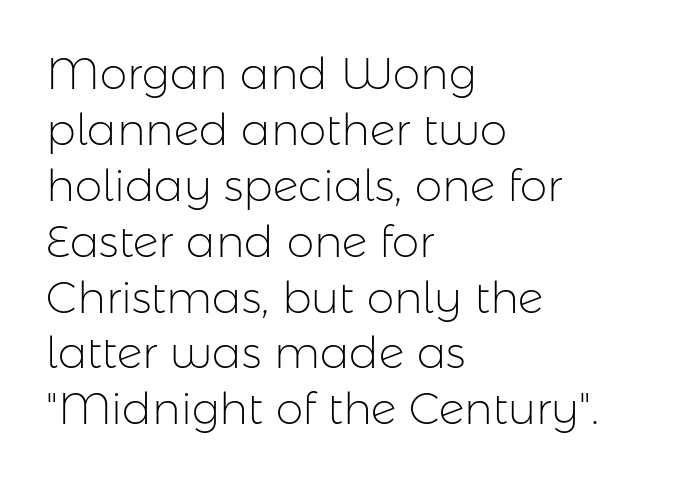
No italicization has been applied; the sample stays upright. Nobody drew a line under any word here. Check where the strokes stop: nothing finishes them off — pure sans. Weight: in the light-to-regular range. Vertical spacing — default.
